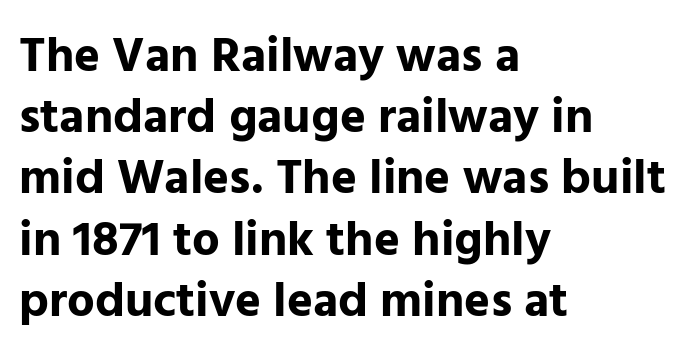
A typesetter would label this face a sans. The text block is weighted toward the left margin, trailing off unevenly rightward. Chunky letters — that's bold for sure. Note the varied advance widths — an 'i' is clearly narrower than an 'm'. This sample uses plain, unmodified letter spacing.
